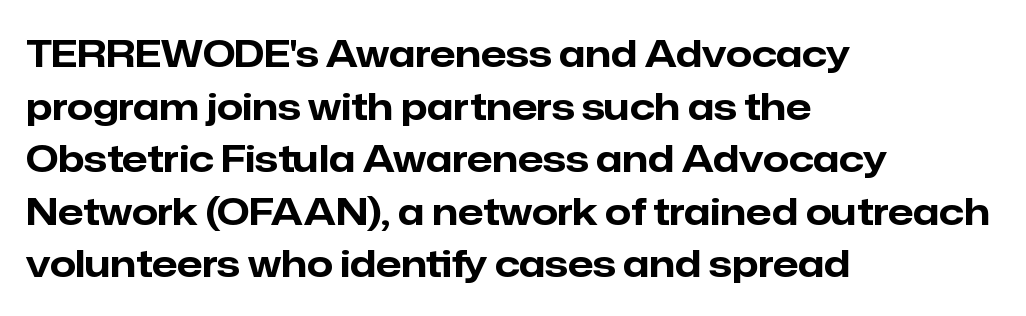
The image shows 37 px bold sans-serif type, upright; set left-aligned, normal line spacing (1.42x), normal letter spacing, not underlined; low stroke contrast and a medium x-height.
